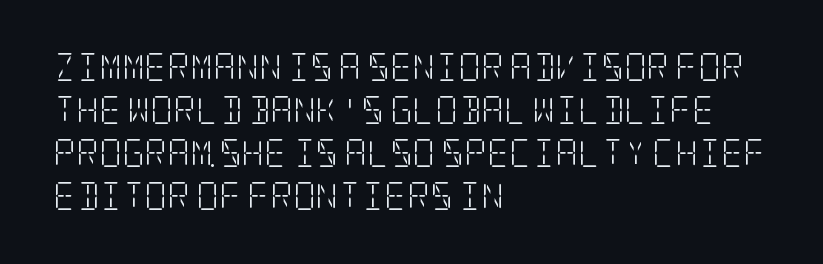
{"serif": "yes", "italic": "no", "bold": "no", "weight": "light", "width": "condensed", "stroke_contrast": "low", "x_height": "large", "underline": "no", "align": "left", "line_spacing": "normal", "line_spacing_ratio": 1.54, "letter_spacing": "normal", "letter_spacing_em": 0.0, "glyph_px": 28}
